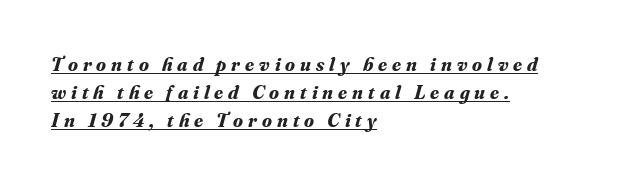
Q: Is the text bold? A: Yes.
Q: Is the text italic (slanted)? A: Yes, it leans right by about 16 degrees.
Q: Is the text underlined? A: Yes.
Q: How is the paragraph aligned? A: Left-aligned.
Q: Is the spacing between letters normal or unusually wide? A: Unusually wide.
Q: Is the spacing between lines tight, normal or loose? A: Normal.
